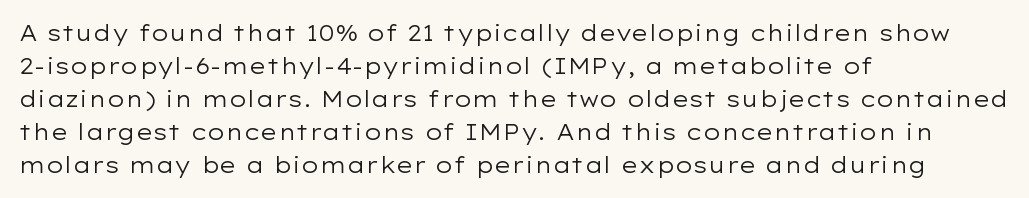
Q: Is the text bold? A: No.
Q: Is the text italic (slanted)? A: No, it is upright.
Q: Is the text underlined? A: No.
Q: How is the paragraph aligned? A: Left-aligned.
Q: Is the spacing between letters normal or unusually wide? A: Normal.
Q: Is the spacing between lines tight, normal or loose? A: Normal.
